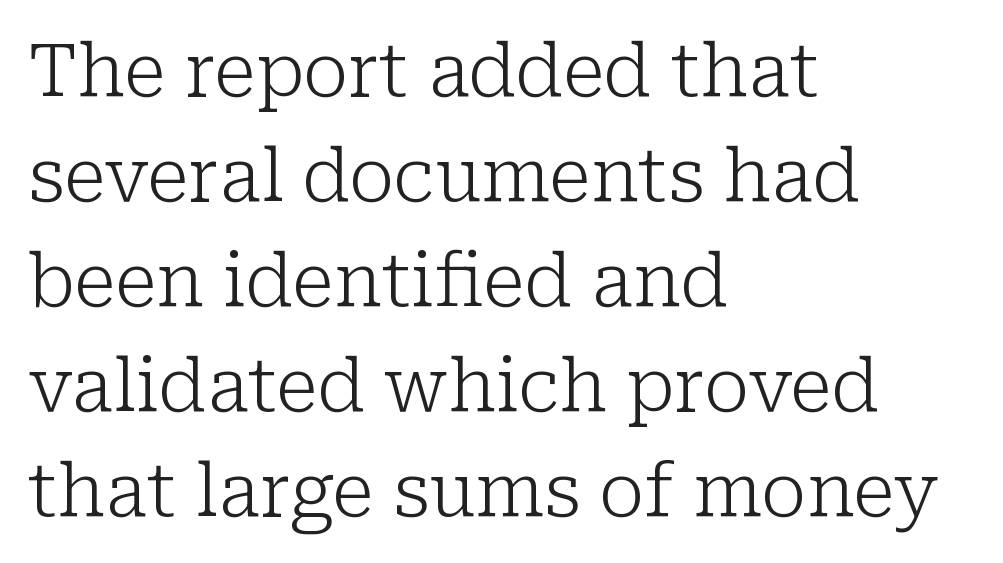
The image shows 73 px light serif type, upright; set left-aligned, normal line spacing (1.44x), normal letter spacing, not underlined; low stroke contrast and a medium x-height.
